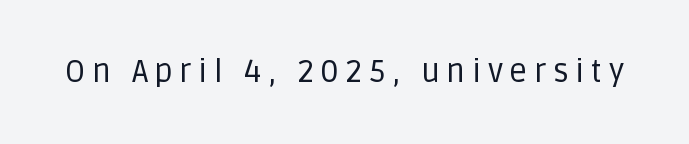
The letters look calm and open, with moderate or lighter stems. Note: no serifs on the glyphs. The type sits square on the baseline with zero lean. Glance below the letters and you will spot only blank space.
